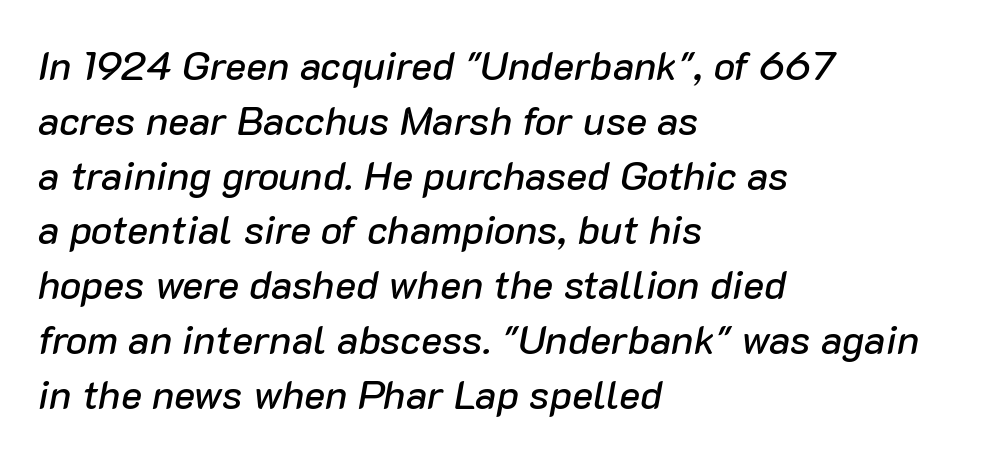
Whoever set this chose a conventional vertical rhythm. Every character sits at an angle, as italics do. A bare baseline throughout the passage. The text block is weighted toward the left margin, trailing off unevenly rightward. Looks like regular typesetting: each glyph gets only the width it needs.
